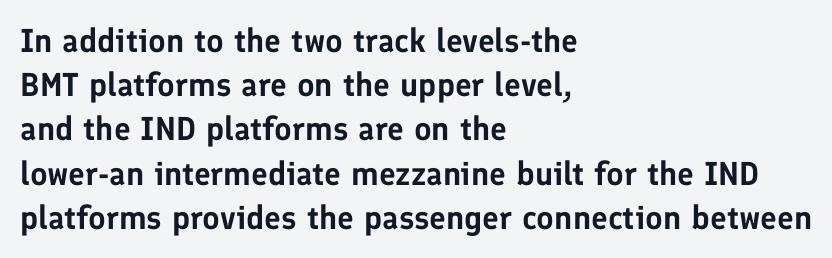
Q: Is the text italic (slanted)? A: No, it is upright.
Q: Is the typeface a serif or a sans-serif typeface? A: Sans-serif.
Q: Is the text underlined? A: No.
Q: How is the paragraph aligned? A: Left-aligned.
Q: Is the spacing between letters normal or unusually wide? A: Normal.
Q: Is the spacing between lines tight, normal or loose? A: Normal.
Q: Width (condensed, normal, or wide)? A: Normal.
Q: Stroke contrast? A: Low.
Q: x-height? A: Medium.
Q: Monospaced? A: No.
